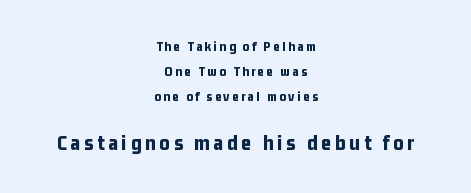
This is the regular roman posture of the typeface. This sample is center-justified, so both line endings float freely. Students, this is bold: see how much ink each stroke carries. Underline: absent. Bigger letters appear in the bottom chunk; the top chunk is reduced.
